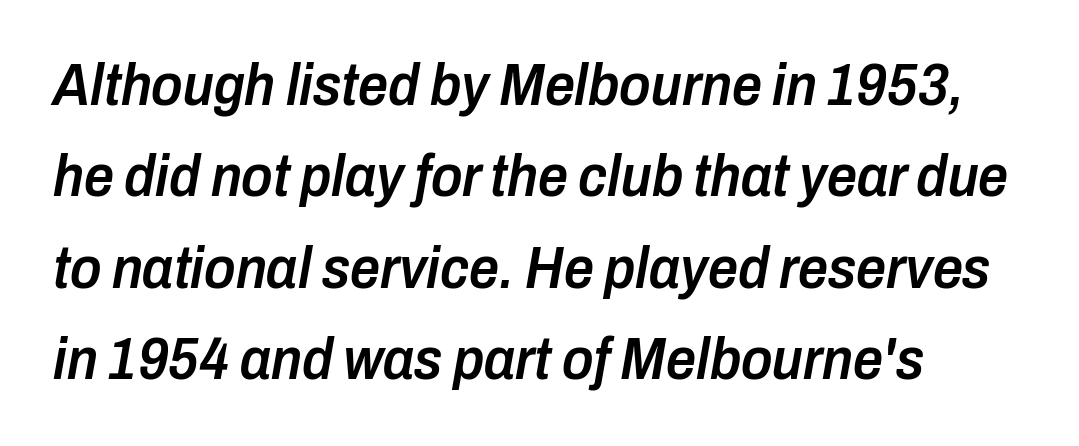
{"italic": "yes", "lean": "right", "slant_degrees": 10, "bold": "semi", "weight": "semibold", "width": "condensed", "stroke_contrast": "low", "x_height": "medium", "monospaced": "no", "underline": "no", "align": "left", "line_spacing": "normal", "line_spacing_ratio": 1.55, "letter_spacing": "normal", "letter_spacing_em": 0.0, "glyph_px": 59}
